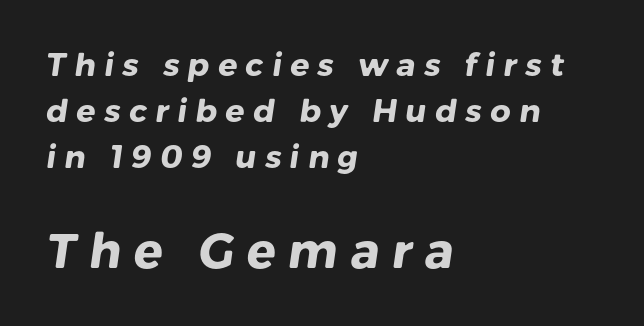
{"serif": "no", "bold": "yes", "weight": "heavy", "width": "normal", "stroke_contrast": "low", "x_height": "medium", "monospaced": "no", "underline": "no", "align": "left", "line_spacing": "normal", "line_spacing_ratio": 1.43, "letter_spacing": "wide", "letter_spacing_em": 0.26, "larger_block": "second", "size_ratio": 1.5, "glyph_px": 48}
